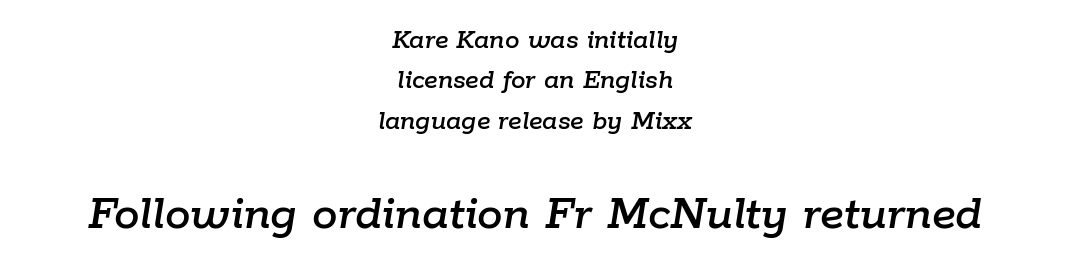
Q: Is the text italic (slanted)? A: Yes, it leans right by about 9 degrees.
Q: Is the text underlined? A: No.
Q: How is the paragraph aligned? A: Centered.
Q: Is the spacing between letters normal or unusually wide? A: Normal.
Q: Is the spacing between lines tight, normal or loose? A: Normal.
Q: Which block of text is set in a larger size, the first (top) or the second (bottom)? A: The second (bottom) one.
Q: Width (condensed, normal, or wide)? A: Normal.
Q: Stroke contrast? A: Low.
Q: x-height? A: Medium.
Q: Monospaced? A: No.
